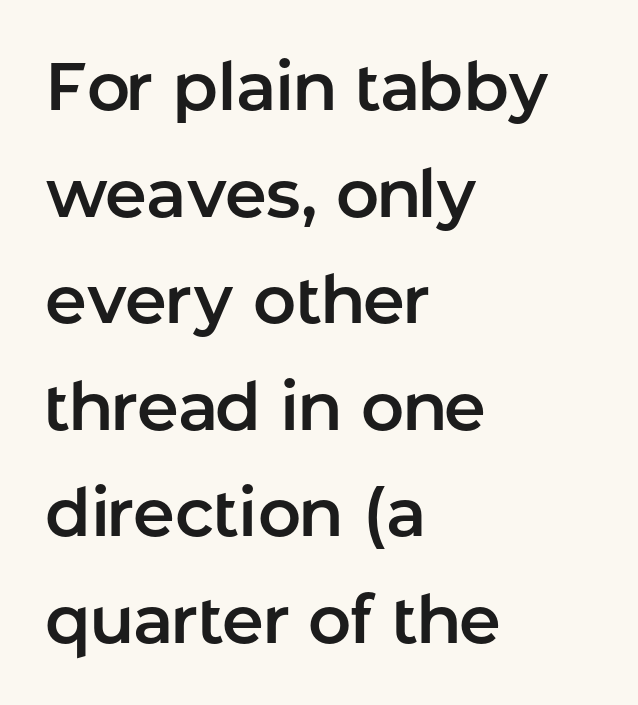
Rows of type keep a routine distance in the vertical direction. Ascenders rise straight up at ninety degrees. Only glyphs here, with clear space below each row. Words appear dense and cohesive because spacing is normal. Here the designer chose a conventional face with non-uniform glyph widths.
